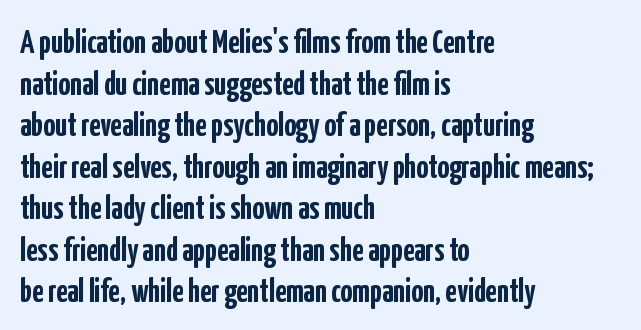
{"serif": "no", "italic": "no", "bold": "yes", "weight": "semibold", "width": "condensed", "stroke_contrast": "low", "x_height": "medium", "monospaced": "no", "underline": "no", "align": "left", "line_spacing": "normal", "line_spacing_ratio": 1.26, "letter_spacing": "normal", "letter_spacing_em": 0.0, "glyph_px": 33}
